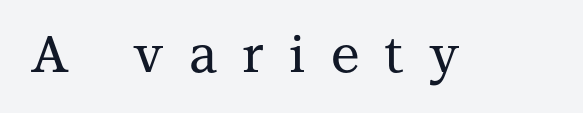
{"serif": "yes", "italic": "no", "width": "normal", "stroke_contrast": "medium", "x_height": "medium", "monospaced": "no", "underline": "no", "letter_spacing": "wide", "letter_spacing_em": 0.48, "glyph_px": 52}
